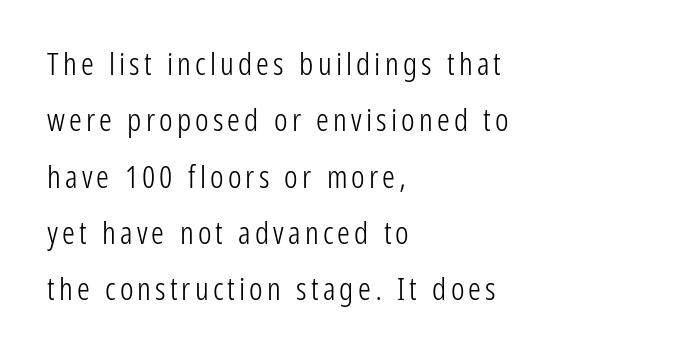
The image shows 32 px light, condensed sans-serif type, upright; set left-aligned, line spacing 1.76x, not underlined; low stroke contrast and a medium x-height.
